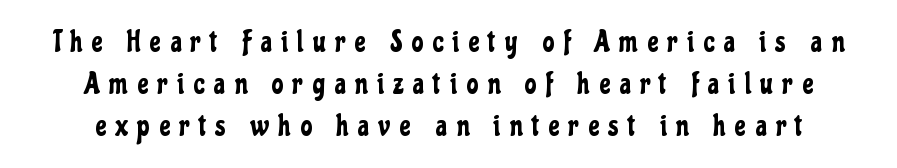
Substantial extra tracking has been applied to these lines. A typesetter would call this proportional, since set widths differ per character. The passage shown is not underscored anywhere. The characters display no serif detailing; their extremities are plain. What's the leading like? Ordinary, nothing unusual.
